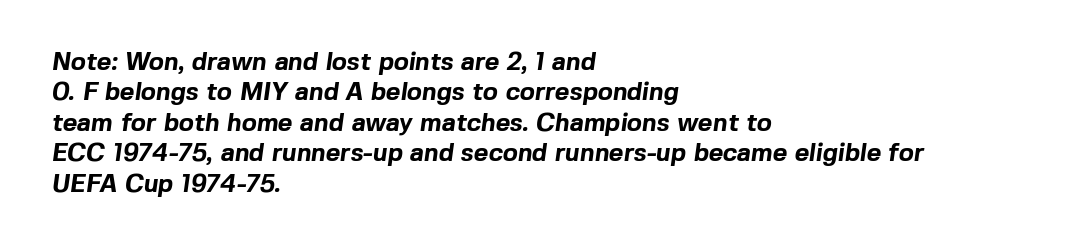
Q: Is the text bold? A: Yes.
Q: Is the text underlined? A: No.
Q: How is the paragraph aligned? A: Left-aligned.
Q: Is the spacing between letters normal or unusually wide? A: Normal.
